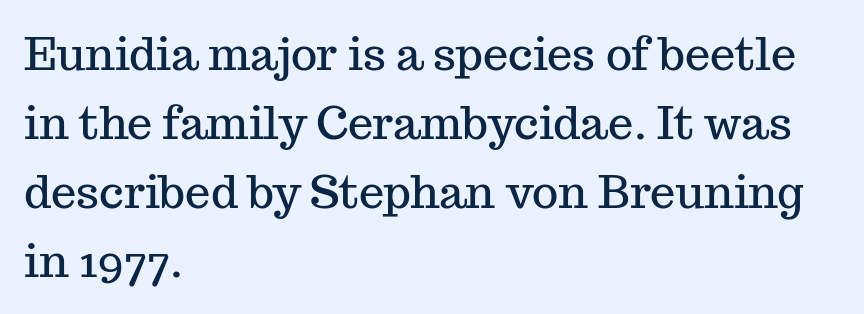
{"serif": "yes", "italic": "no", "width": "normal", "stroke_contrast": "medium", "x_height": "medium", "monospaced": "no", "underline": "no", "align": "left", "line_spacing": "normal", "line_spacing_ratio": 1.53, "letter_spacing": "normal", "letter_spacing_em": 0.0, "glyph_px": 45}
